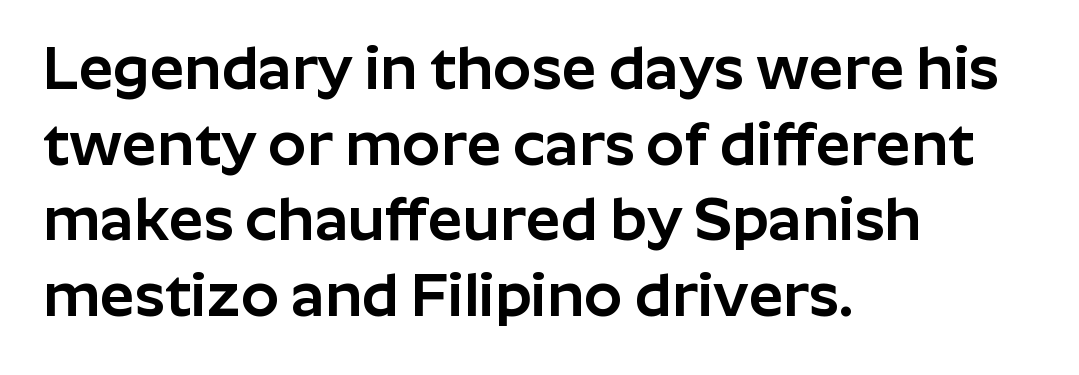
The image shows 61 px sans-serif type, upright; set left-aligned, line spacing 1.24x, normal letter spacing, not underlined; low stroke contrast and a medium x-height.
